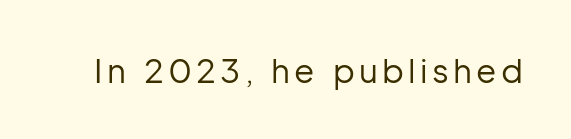
The image shows 33 px regular-weight sans-serif type, upright; set not underlined; low stroke contrast and a medium x-height.
